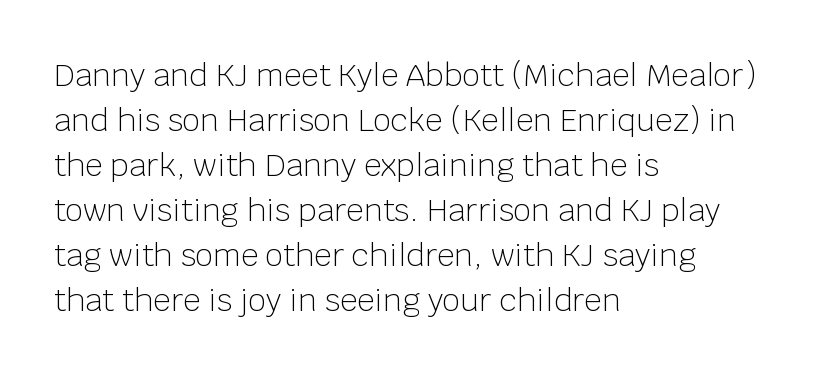
{"serif": "no", "italic": "no", "bold": "no", "weight": "light", "width": "normal", "stroke_contrast": "low", "x_height": "large", "monospaced": "no", "underline": "no", "align": "left", "line_spacing": "normal", "line_spacing_ratio": 1.45, "letter_spacing": "normal", "letter_spacing_em": 0.0, "glyph_px": 31}
